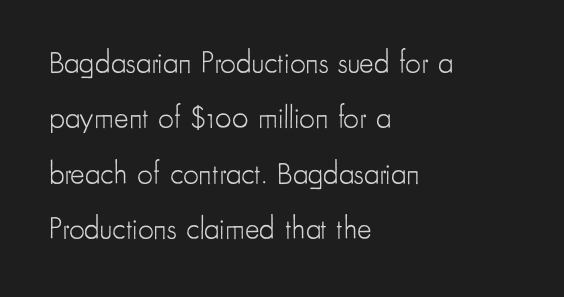
{"serif": "no", "italic": "no", "bold": "no", "weight": "light", "width": "condensed", "stroke_contrast": "low", "x_height": "small", "monospaced": "no", "underline": "no", "align": "left", "line_spacing_ratio": 1.79, "letter_spacing": "normal", "letter_spacing_em": 0.0, "glyph_px": 31}
